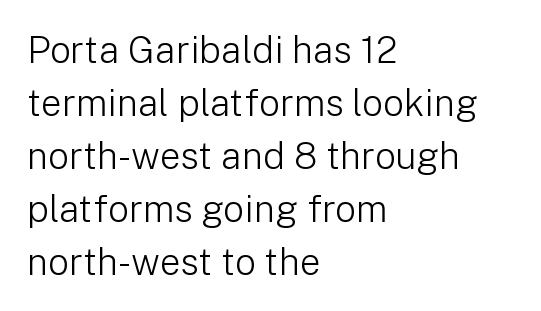
The image shows 37 px light sans-serif type, upright; set left-aligned, normal line spacing (1.43x), normal letter spacing, not underlined; low stroke contrast and a medium x-height.
